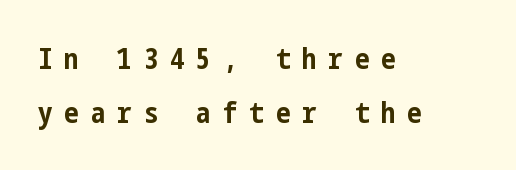
{"serif": "no", "italic": "no", "bold": "yes", "weight": "bold", "width": "condensed", "stroke_contrast": "low", "x_height": "medium", "underline": "no", "align": "left", "line_spacing_ratio": 1.86, "letter_spacing": "wide", "letter_spacing_em": 0.41, "glyph_px": 29}
